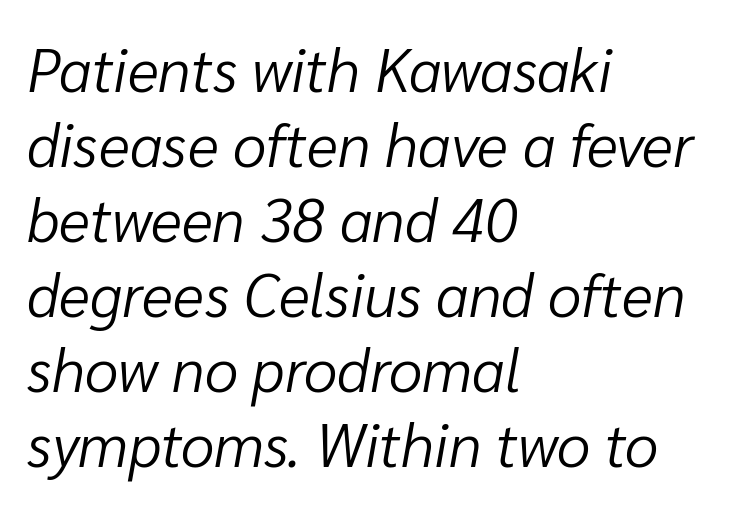
The image shows 60 px light type, italic (leaning right); set left-aligned, normal line spacing (1.25x), normal letter spacing, not underlined; low stroke contrast and a medium x-height.
